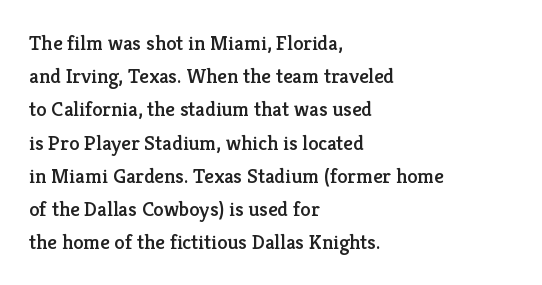
Q: Is the text italic (slanted)? A: No, it is upright.
Q: Is the text underlined? A: No.
Q: How is the paragraph aligned? A: Left-aligned.
Q: Is the spacing between letters normal or unusually wide? A: Normal.
Q: Is the spacing between lines tight, normal or loose? A: Normal.
